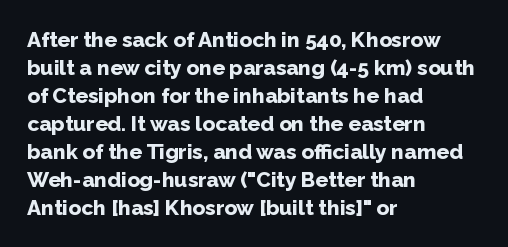
Q: Is the text bold? A: Yes.
Q: Is the text italic (slanted)? A: No, it is upright.
Q: Is the text underlined? A: No.
Q: How is the paragraph aligned? A: Left-aligned.
Q: Is the spacing between letters normal or unusually wide? A: Normal.
Q: Is the spacing between lines tight, normal or loose? A: Normal.
